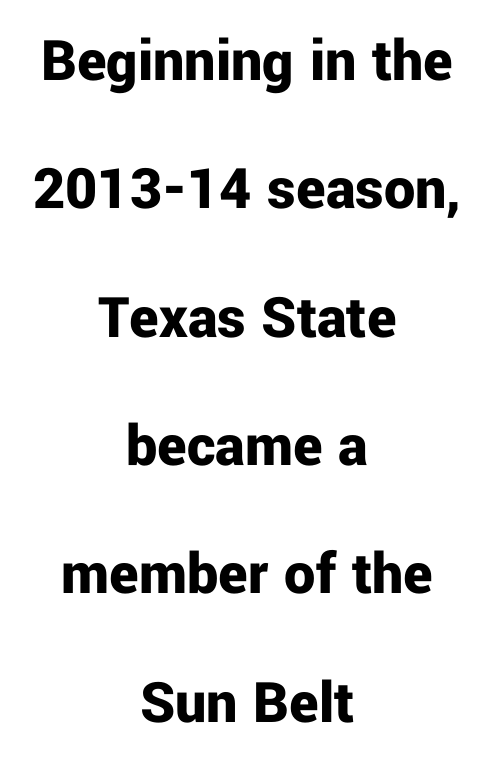
{"serif": "no", "italic": "no", "bold": "yes", "weight": "bold", "width": "normal", "stroke_contrast": "low", "x_height": "medium", "monospaced": "no", "underline": "no", "align": "center", "line_spacing": "loose", "line_spacing_ratio": 2.07, "letter_spacing": "normal", "letter_spacing_em": 0.0, "glyph_px": 62}
